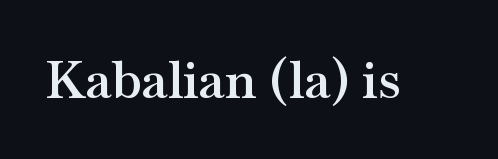
The image shows 53 px semibold, wide serif type, upright; set normal letter spacing, not underlined; medium stroke contrast and a small x-height.
